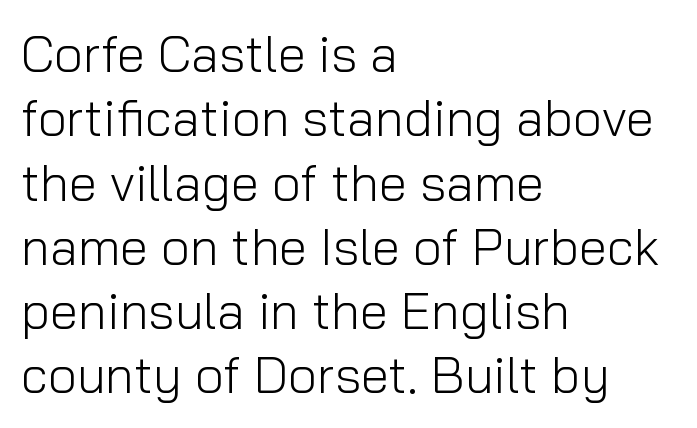
{"serif": "no", "italic": "no", "bold": "no", "weight": "light", "width": "normal", "stroke_contrast": "low", "x_height": "medium", "monospaced": "no", "underline": "no", "align": "left", "line_spacing": "normal", "line_spacing_ratio": 1.26, "letter_spacing": "normal", "letter_spacing_em": 0.0, "glyph_px": 51}
